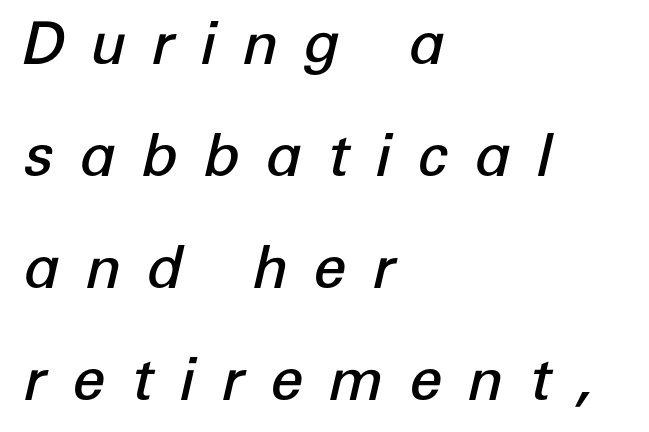
Q: Is the text bold? A: Semi-bold.
Q: Is the text italic (slanted)? A: Yes, it leans right by about 12 degrees.
Q: Is the text underlined? A: No.
Q: How is the paragraph aligned? A: Left-aligned.
Q: Is the spacing between letters normal or unusually wide? A: Unusually wide.
Q: Is the spacing between lines tight, normal or loose? A: Loose.
Q: Width (condensed, normal, or wide)? A: Normal.
Q: Stroke contrast? A: Low.
Q: x-height? A: Medium.
Q: Monospaced? A: No.
